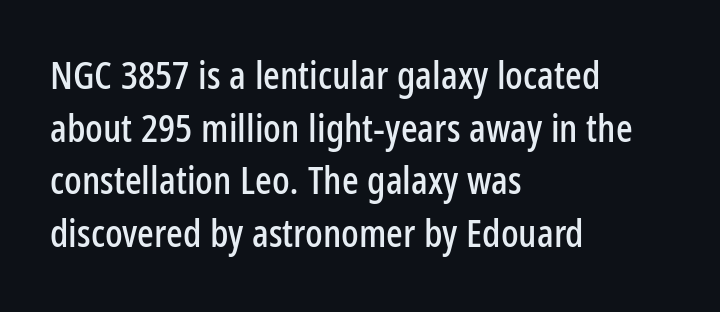
Short and long lines alike share a common starting point at left. The gaps between neighbouring characters are ordinary and unremarkable. A sans-serif font was chosen for this passage. Honestly, there is no underline to notice here at all. Varying glyph widths throughout — classic text-font behaviour. Whoever set this chose a conventional vertical rhythm.
